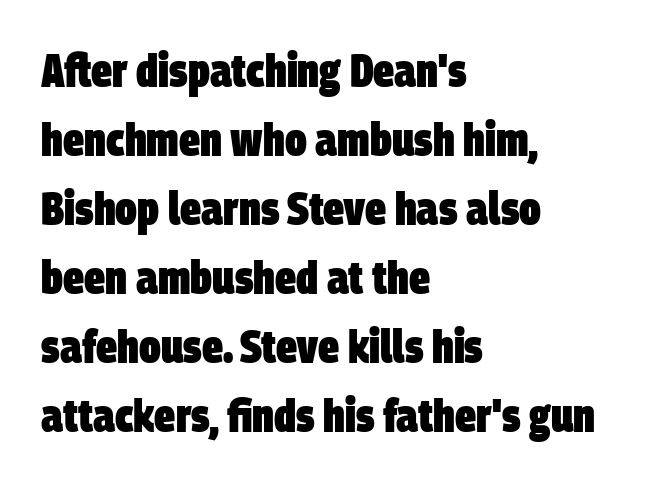
Horizontally, the lines are justified to the leading edge only. Letters rest on an invisible, unmarked baseline. Short note: letters normally spaced. The rendering shows plain stroke endings on the letterforms — a sans-serif design.
